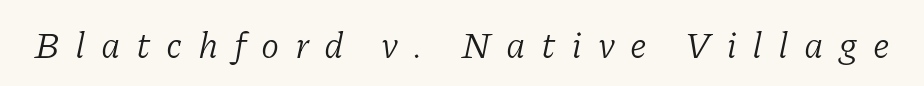
Q: Is the text bold? A: No.
Q: Is the text italic (slanted)? A: Yes, it leans right by about 11 degrees.
Q: Is the typeface a serif or a sans-serif typeface? A: Serif.
Q: Is the text underlined? A: No.
Q: Is the spacing between letters normal or unusually wide? A: Unusually wide.
Q: Width (condensed, normal, or wide)? A: Normal.
Q: Stroke contrast? A: Low.
Q: x-height? A: Medium.
Q: Monospaced? A: No.
